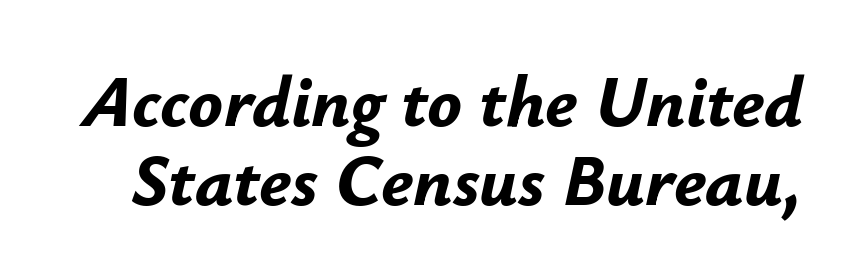
Looks like regular typesetting: each glyph gets only the width it needs. The glyphs are unaccompanied by any horizontal stroke below them. The horizontal fit of the characters is conventional and even. Set as a true bold cut, around the 700 mark. Leading is clearly below the norm, producing a dense column.
